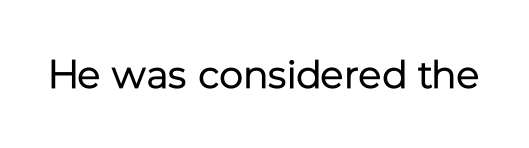
{"serif": "no", "italic": "no", "bold": "no", "weight": "regular", "width": "normal", "stroke_contrast": "low", "x_height": "medium", "monospaced": "no", "underline": "no", "letter_spacing": "normal", "letter_spacing_em": 0.0, "glyph_px": 40}
